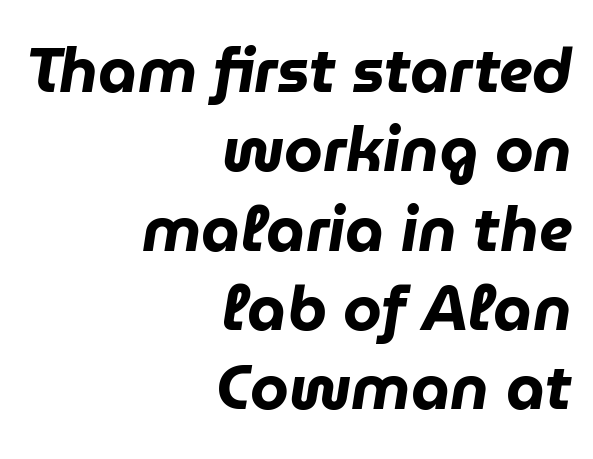
The rendering anchors every line to the right-hand side. Do the characters align in a grid? No, the font is proportional. The font is running at its bold setting. The gaps between neighbouring characters are ordinary and unremarkable. This block has exactly the height ordinary leading produces. The rendering applies a slant to the glyphs.
